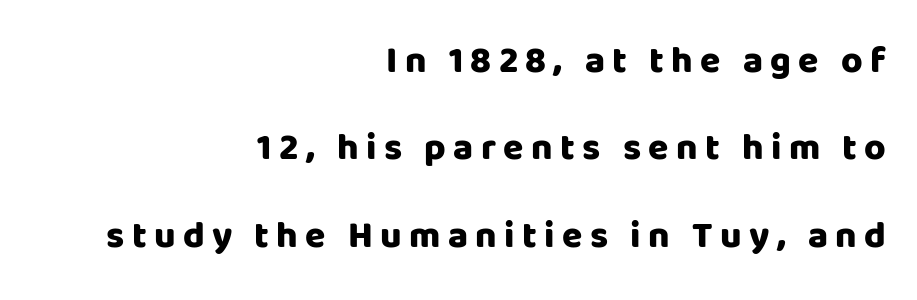
The image shows 37 px heavy sans-serif type, upright; set right-aligned, loose line spacing (2.36x), unusually wide letter spacing (+0.2 em), not underlined; low stroke contrast and a large x-height.
